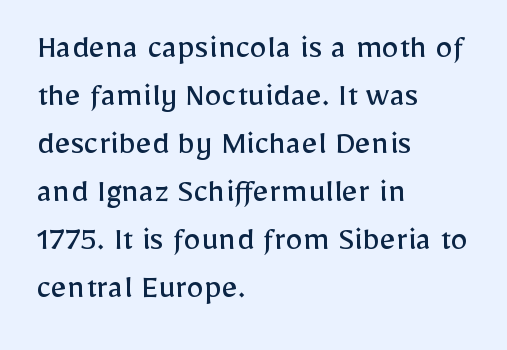
The image shows 35 px regular-weight sans-serif type, upright; set left-aligned, normal line spacing (1.37x), normal letter spacing, not underlined; low stroke contrast and a medium x-height.
